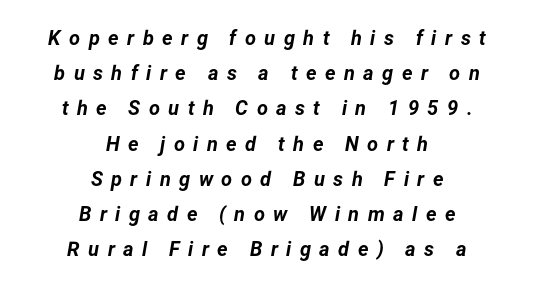
The image shows 20 px bold type, italic (leaning right); set centered, line spacing 1.76x, unusually wide letter spacing (+0.42 em), not underlined.
